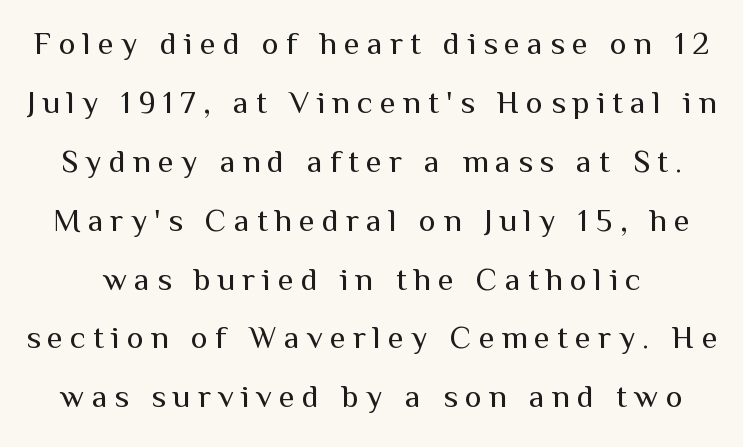
The gaps between neighbouring characters are conspicuously large. Varying glyph widths throughout — classic text-font behaviour. A quiet, ordinary-to-light weight characterises the typeface. The typography opts for an upright posture over an oblique one. A clean baseline with only descenders dipping below it. Each letter's strokes conclude bluntly, with no projecting serifs.
